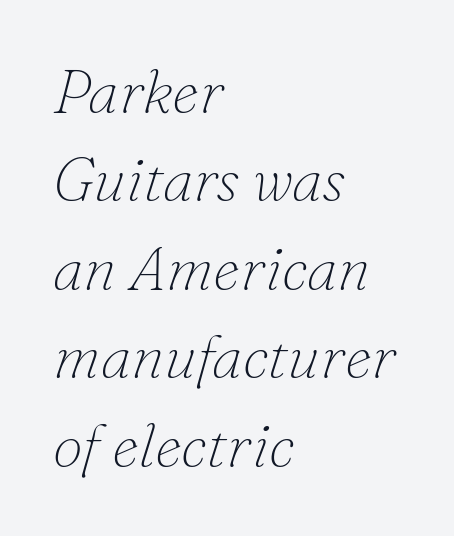
{"serif": "yes", "italic": "yes", "lean": "right", "slant_degrees": 16, "bold": "no", "weight": "thin", "width": "normal", "stroke_contrast": "low", "x_height": "small", "monospaced": "no", "underline": "no", "align": "left", "line_spacing": "normal", "line_spacing_ratio": 1.45, "letter_spacing": "normal", "letter_spacing_em": 0.0, "glyph_px": 61}
